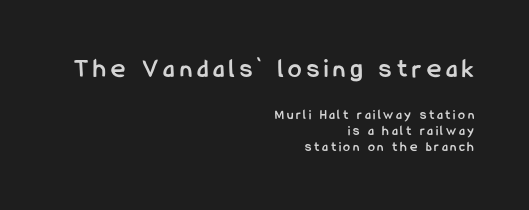
Q: Is the text bold? A: Yes.
Q: Is the text italic (slanted)? A: No, it is upright.
Q: Is the text underlined? A: No.
Q: How is the paragraph aligned? A: Right-aligned.
Q: Is the spacing between lines tight, normal or loose? A: Tight.
Q: Which block of text is set in a larger size, the first (top) or the second (bottom)? A: The first (top) one.
